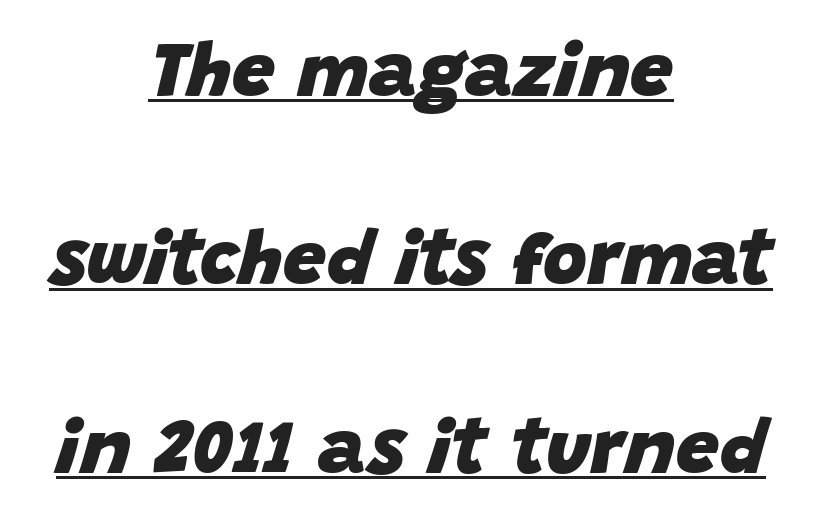
Every letter is thick-stroked: bold, no question. This rendering features underlined lettering. Here the designer chose a conventional face with non-uniform glyph widths. Looking at the ascenders, they clearly lean.
